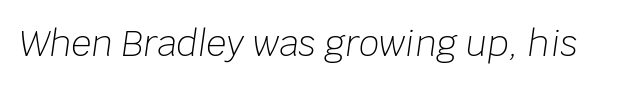
The image shows 35 px light type, italic (leaning right); set normal letter spacing, not underlined; low stroke contrast and a large x-height.
